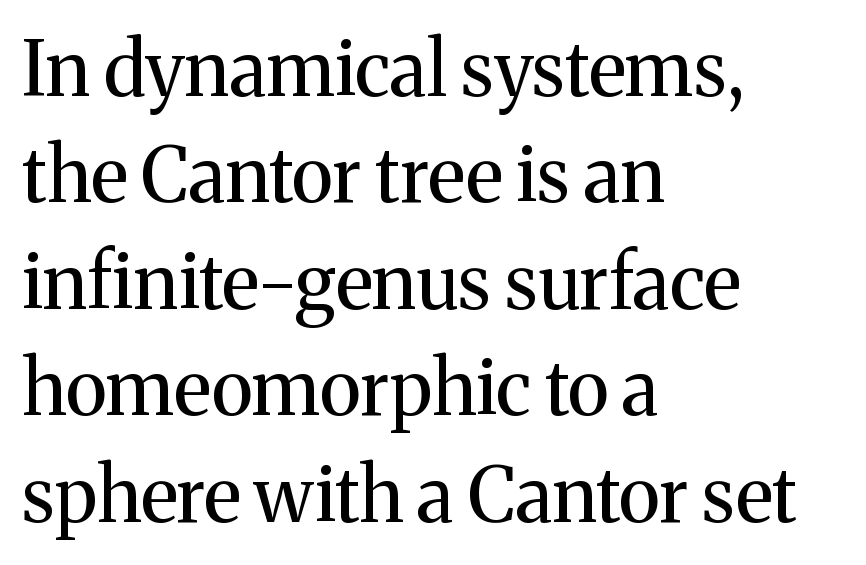
Regular leading. The face used here is rendered with its standard letterfit. This is serif lettering, the kind often seen in printed books. The letters advance in unequal steps, a hallmark of proportional type. The passage is arranged the way most books set body copy — flush left. The string is rendered with underlining switched off.
